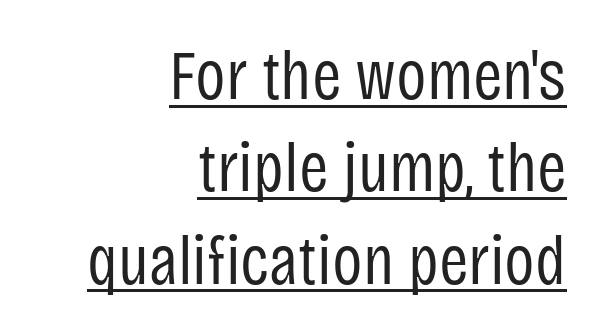
The rag falls on the left side of this text block. In terms of posture, this sample is upright. Baseline-to-baseline distance is the conventional proportion of letter height. The typeface has the unassuming heft of standard copy or less. Think of a printed novel: that variable character pitch is what you see here. The passage shown is typeset with a sans-serif family.
